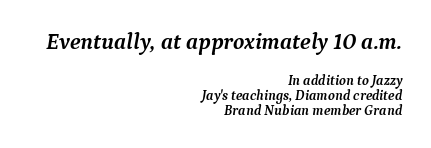
{"italic": "yes", "lean": "right", "slant_degrees": 9, "bold": "yes", "underline": "no", "align": "right", "line_spacing": "tight", "line_spacing_ratio": 1.07, "letter_spacing": "normal", "letter_spacing_em": 0.0, "larger_block": "first", "size_ratio": 1.64, "glyph_px": 23}
